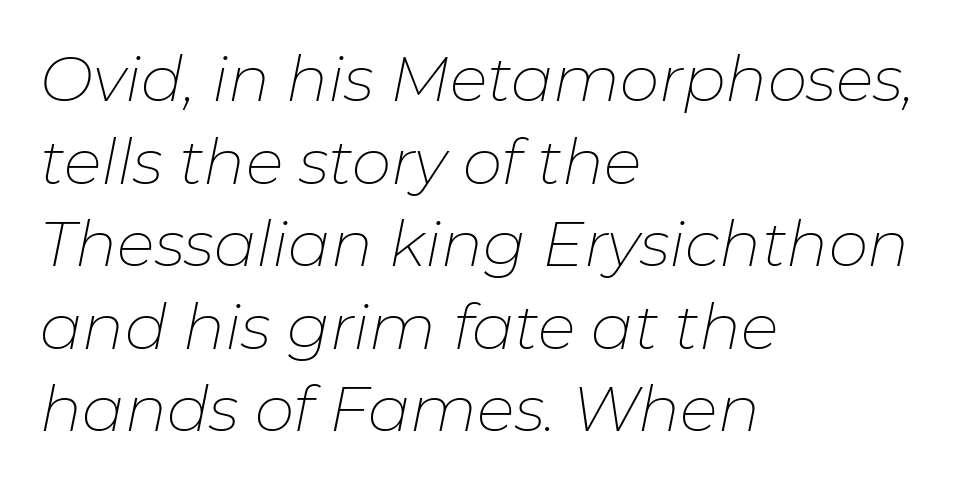
{"italic": "yes", "lean": "right", "slant_degrees": 11, "bold": "no", "weight": "thin", "width": "normal", "stroke_contrast": "low", "x_height": "medium", "monospaced": "no", "underline": "no", "align": "left", "line_spacing": "normal", "line_spacing_ratio": 1.31, "letter_spacing": "normal", "letter_spacing_em": 0.0, "glyph_px": 63}
